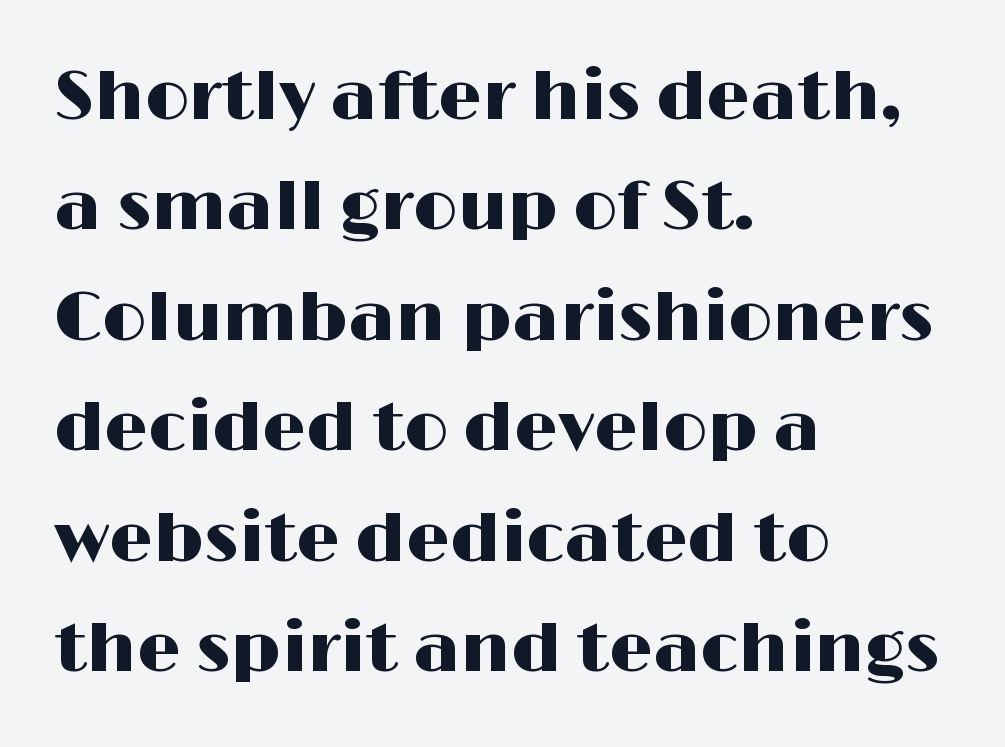
{"serif": "no", "italic": "no", "width": "wide", "stroke_contrast": "high", "x_height": "medium", "monospaced": "no", "underline": "no", "align": "left", "line_spacing": "normal", "line_spacing_ratio": 1.6, "letter_spacing": "normal", "letter_spacing_em": 0.0, "glyph_px": 69}
